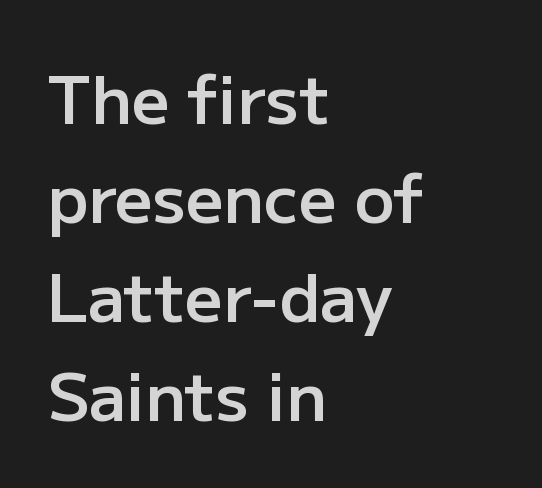
{"serif": "no", "italic": "no", "bold": "semi", "weight": "semibold", "width": "normal", "stroke_contrast": "low", "x_height": "medium", "monospaced": "no", "underline": "no", "align": "left", "line_spacing": "normal", "line_spacing_ratio": 1.5, "letter_spacing": "normal", "letter_spacing_em": 0.0, "glyph_px": 66}
